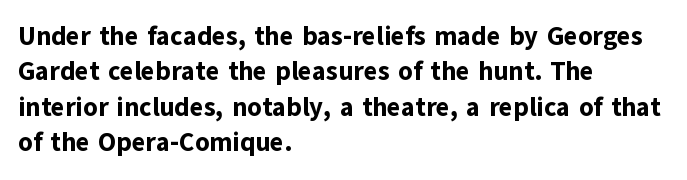
Q: Is the text bold? A: Yes.
Q: Is the text italic (slanted)? A: No, it is upright.
Q: Is the text underlined? A: No.
Q: How is the paragraph aligned? A: Left-aligned.
Q: Is the spacing between letters normal or unusually wide? A: Normal.
Q: Is the spacing between lines tight, normal or loose? A: Normal.
